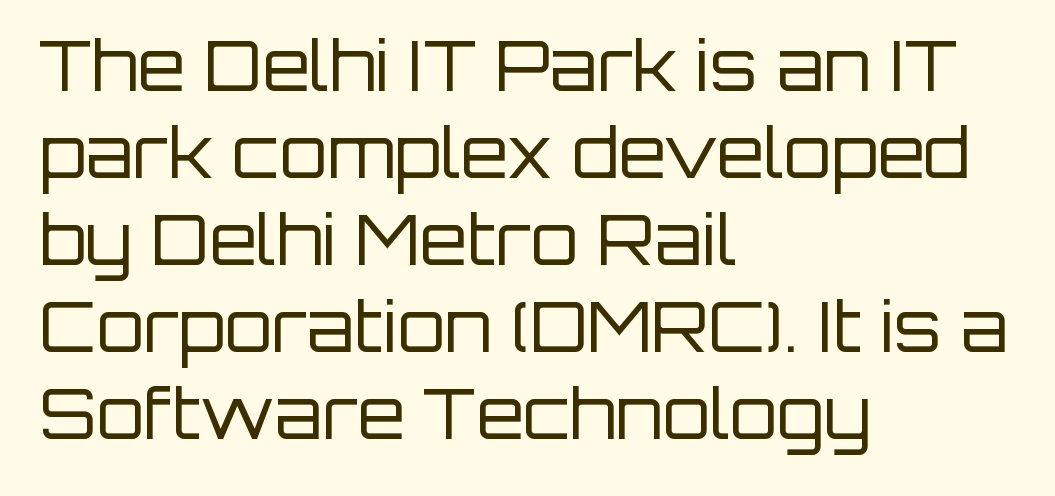
Q: Is the text bold? A: No.
Q: Is the text italic (slanted)? A: No, it is upright.
Q: Is the typeface a serif or a sans-serif typeface? A: Sans-serif.
Q: Is the text underlined? A: No.
Q: How is the paragraph aligned? A: Left-aligned.
Q: Is the spacing between letters normal or unusually wide? A: Normal.
Q: Is the spacing between lines tight, normal or loose? A: Normal.
Q: Width (condensed, normal, or wide)? A: Normal.
Q: Stroke contrast? A: Low.
Q: x-height? A: Large.
Q: Monospaced? A: No.
